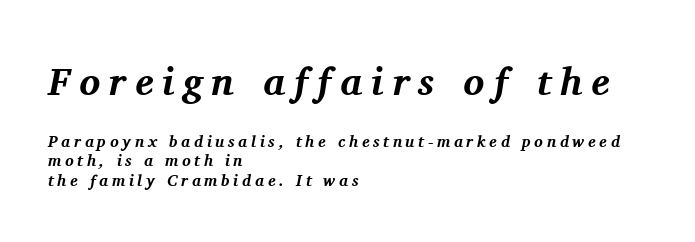
In CSS terms this would be text-align: left. How are the letters spaced? Widely, with obvious added tracking. Two sizes are in play, and the larger belongs to the first block. Little horizontal feet cap the strokes, marking this as serif type.
